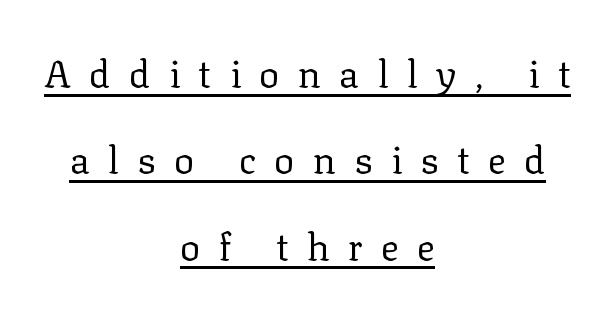
The passage shown is typeset with a serif family. Horizontal bands of white between lines are thick stripes. The type is letterspaced generously, with wide tracking. In CSS terms this would be text-align: center.
